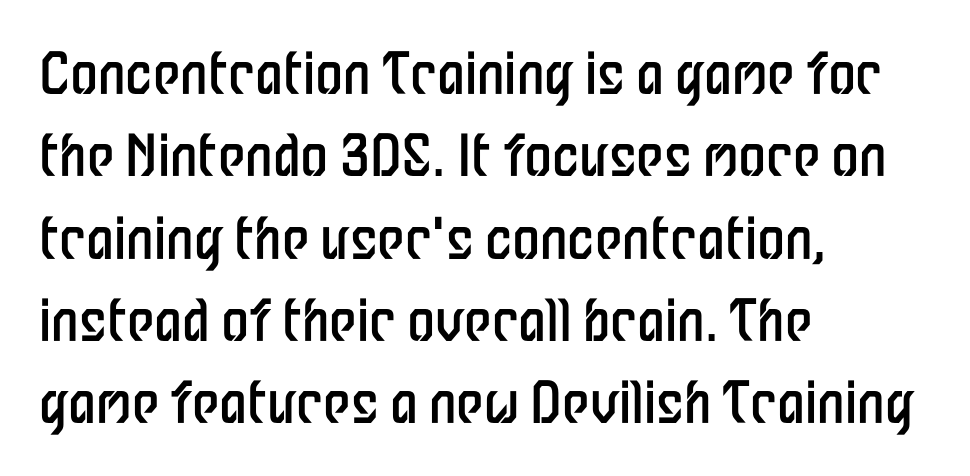
Q: Is the text bold? A: No.
Q: Is the text italic (slanted)? A: No, it is upright.
Q: Is the typeface a serif or a sans-serif typeface? A: Sans-serif.
Q: Is the text underlined? A: No.
Q: How is the paragraph aligned? A: Left-aligned.
Q: Is the spacing between letters normal or unusually wide? A: Normal.
Q: Is the spacing between lines tight, normal or loose? A: Normal.
Q: Width (condensed, normal, or wide)? A: Condensed.
Q: Stroke contrast? A: Low.
Q: x-height? A: Medium.
Q: Monospaced? A: No.
